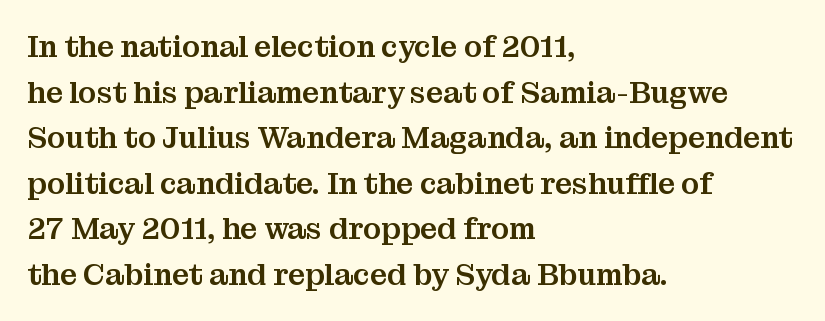
The image shows 30 px serif type, upright; set left-aligned, normal line spacing (1.52x), normal letter spacing, not underlined; medium stroke contrast and a medium x-height.
